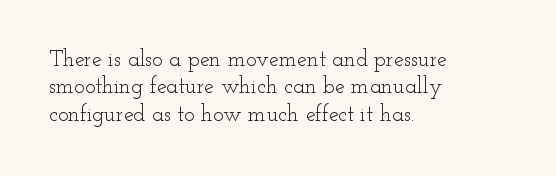
{"italic": "no", "bold": "no", "underline": "no", "align": "left", "line_spacing_ratio": 1.24, "letter_spacing": "normal", "letter_spacing_em": 0.0, "glyph_px": 22}
